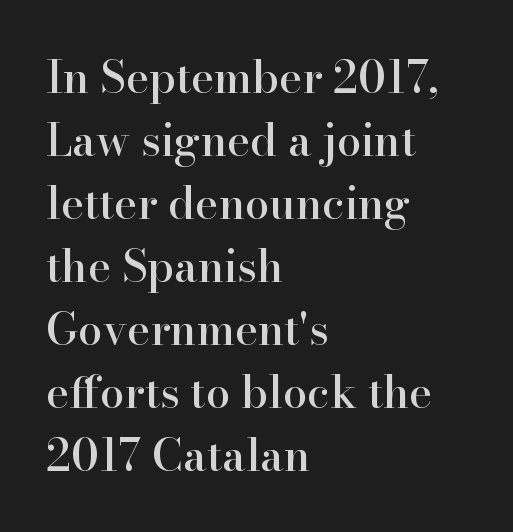
{"serif": "yes", "italic": "no", "width": "normal", "stroke_contrast": "high", "x_height": "small", "monospaced": "no", "underline": "no", "align": "left", "line_spacing": "normal", "line_spacing_ratio": 1.43, "letter_spacing": "normal", "letter_spacing_em": 0.0, "glyph_px": 44}
